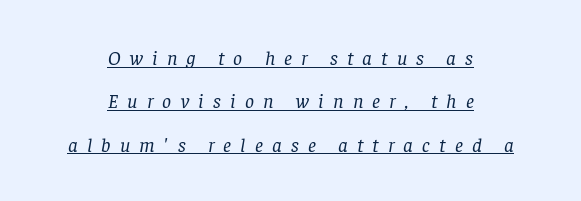
{"italic": "yes", "lean": "right", "slant_degrees": 8, "bold": "no", "underline": "yes", "align": "center", "line_spacing": "loose", "line_spacing_ratio": 2.17, "letter_spacing": "wide", "letter_spacing_em": 0.46, "glyph_px": 20}
